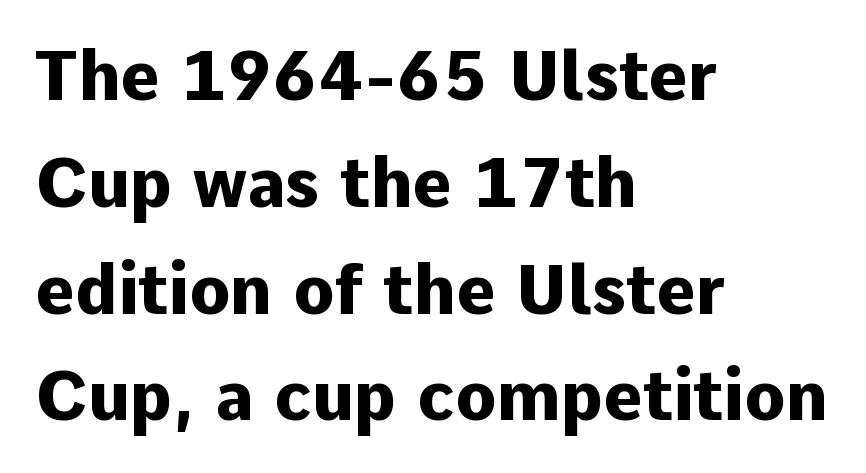
Q: Is the text bold? A: Yes.
Q: Is the text italic (slanted)? A: No, it is upright.
Q: Is the typeface a serif or a sans-serif typeface? A: Sans-serif.
Q: Is the text underlined? A: No.
Q: How is the paragraph aligned? A: Left-aligned.
Q: Is the spacing between letters normal or unusually wide? A: Normal.
Q: Is the spacing between lines tight, normal or loose? A: Normal.
Q: Width (condensed, normal, or wide)? A: Normal.
Q: Stroke contrast? A: Low.
Q: x-height? A: Medium.
Q: Monospaced? A: No.
